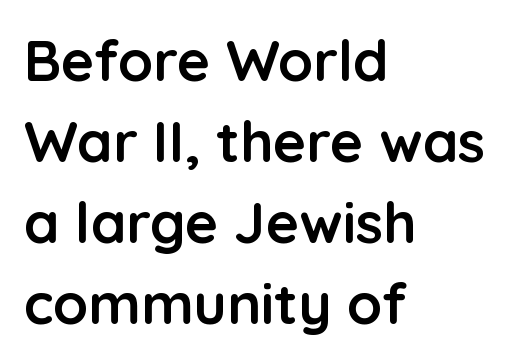
The image shows 57 px semibold sans-serif type, upright; set left-aligned, normal line spacing (1.42x), normal letter spacing, not underlined; low stroke contrast and a medium x-height.
